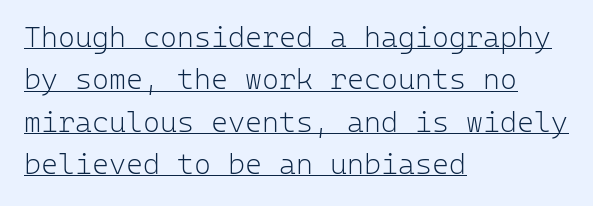
Q: Is the text bold? A: No.
Q: Is the text italic (slanted)? A: No, it is upright.
Q: Is the typeface a serif or a sans-serif typeface? A: Sans-serif.
Q: Is the text underlined? A: Yes.
Q: How is the paragraph aligned? A: Left-aligned.
Q: Is the spacing between letters normal or unusually wide? A: Normal.
Q: Is the spacing between lines tight, normal or loose? A: Normal.
Q: Width (condensed, normal, or wide)? A: Normal.
Q: Stroke contrast? A: Low.
Q: x-height? A: Medium.
Q: Monospaced? A: Yes.
